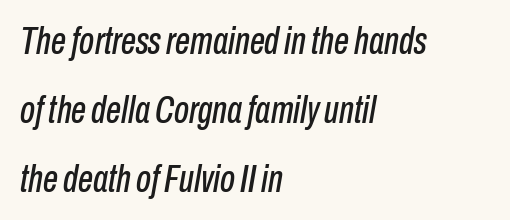
The image shows 38 px condensed type, italic (leaning right); set left-aligned, line spacing 1.81x, normal letter spacing, not underlined; low stroke contrast and a medium x-height.
